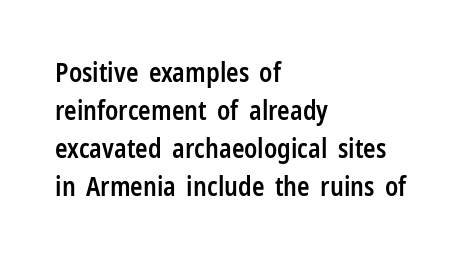
One glance says typical: line gaps are just what's usual. All the whitespace from short lines collects on the right. Stems and bowls a touch heavier than normal — semibold. Only glyphs here, with clear space below each row. Letter spacing: default.
